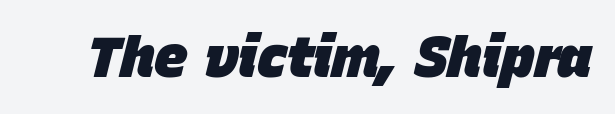
Q: Is the text bold? A: Yes.
Q: Is the text italic (slanted)? A: Yes, it leans right by about 15 degrees.
Q: Is the text underlined? A: No.
Q: Is the spacing between letters normal or unusually wide? A: Normal.
Q: Width (condensed, normal, or wide)? A: Normal.
Q: Stroke contrast? A: Low.
Q: x-height? A: Large.
Q: Monospaced? A: No.
